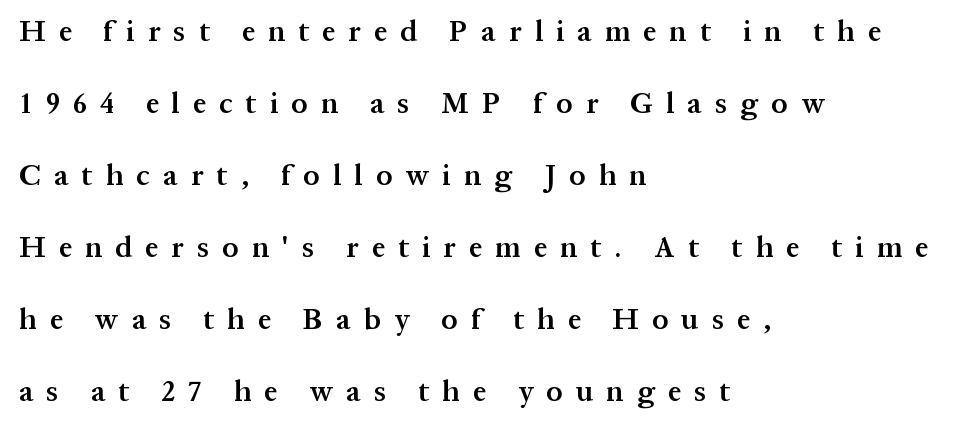
Little horizontal feet cap the strokes, marking this as serif type. Substantial extra tracking has been applied to these lines. The rendering anchors every line to the left-hand side. Varying glyph widths throughout — classic text-font behaviour. The lettering stays uniformly vertical, giving the passage a roman look. Bare-footed words on every line.
